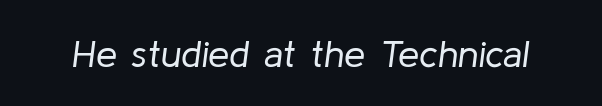
The image shows 38 px regular-weight type, italic (leaning right); set normal letter spacing, not underlined; low stroke contrast and a medium x-height.
